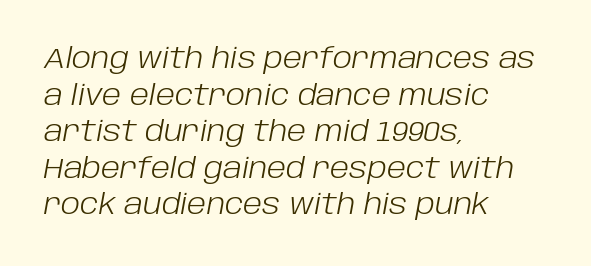
The image shows 29 px light type, italic (leaning right); set left-aligned, normal line spacing (1.26x), normal letter spacing, not underlined; low stroke contrast and a large x-height.
